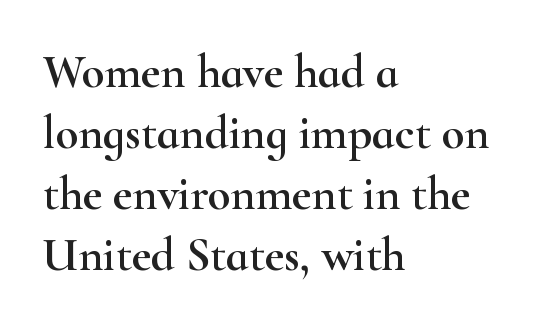
The compositor pushed each line to the left boundary. Look at the tracking — it's just the regular setting, nothing added. The face used here is seriffed, in the tradition of book romans. The passage shown is typed in a proportional face where columns would drift. The lines sit at an ordinary, default distance from one another. In terms of posture, this sample is upright.
